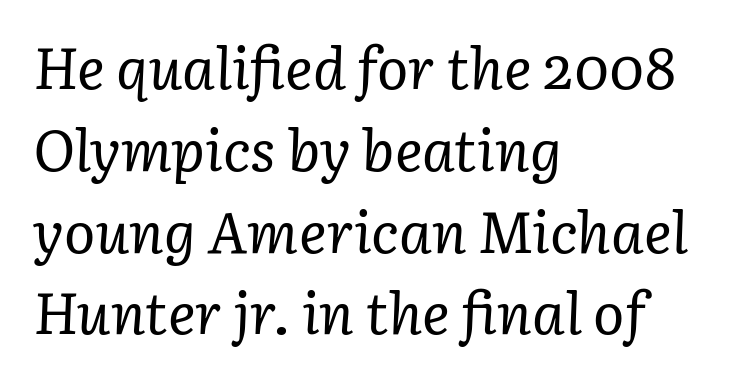
The image shows 58 px regular-weight serif type, italic (leaning right); set left-aligned, normal line spacing (1.41x), normal letter spacing, not underlined; low stroke contrast and a medium x-height.
